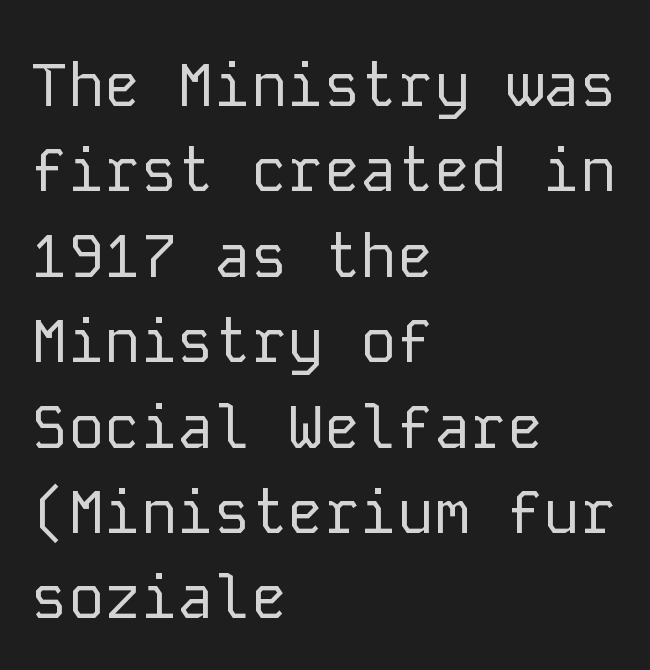
The image shows 61 px regular-weight sans-serif type, upright, monospaced; set left-aligned, normal line spacing (1.4x), normal letter spacing, not underlined; low stroke contrast and a medium x-height.
